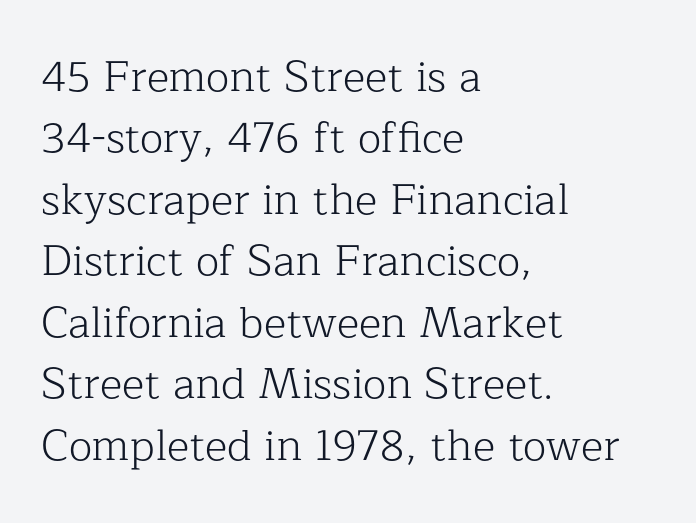
The image shows 43 px light serif type, upright; set left-aligned, normal line spacing (1.43x), normal letter spacing, not underlined; low stroke contrast and a medium x-height.
